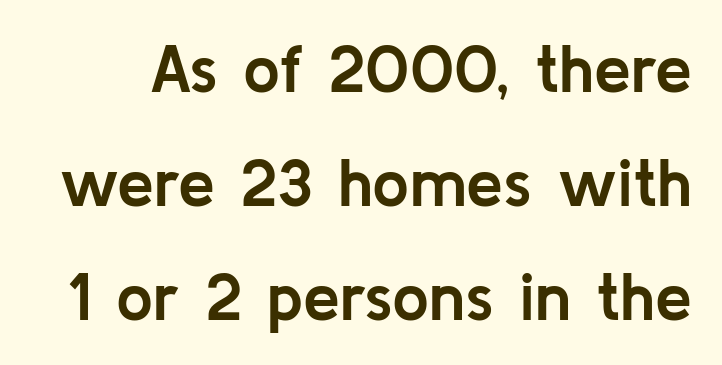
Ordinary non-slanted type is in use. Does the type have serifs? No, each stem ends abruptly. Each row of text sits above clean, open space. Caption: bold face, heavy strokes. The passage shown is typed in a proportional face where columns would drift.
